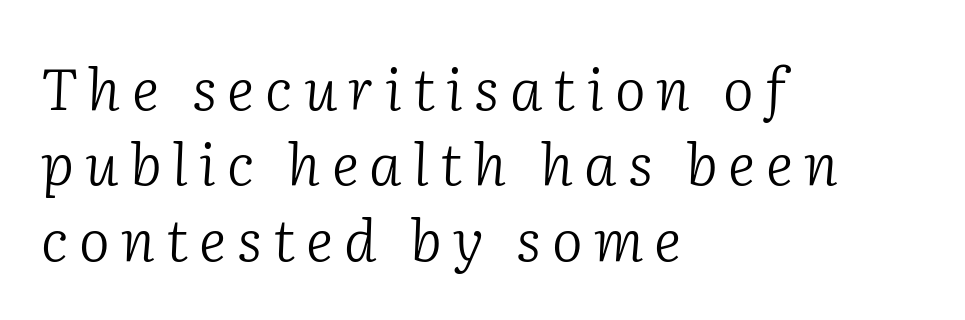
If you drew a line through each stem, it would be angled. Descender tails drop into unmarked territory. The text was rendered using a seriffed face with decorative stroke endings. Summary of vertical rhythm: regular, with standard interline spacing. Each letter keeps its own natural width here, so spacing adapts to shape. The compositor pushed each line to the left boundary.
